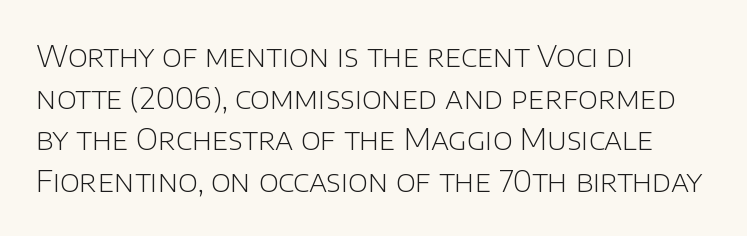
{"serif": "no", "italic": "no", "bold": "no", "weight": "light", "width": "normal", "stroke_contrast": "low", "x_height": "large", "monospaced": "no", "underline": "no", "align": "left", "line_spacing": "normal", "line_spacing_ratio": 1.39, "letter_spacing": "normal", "letter_spacing_em": 0.0, "glyph_px": 30}
